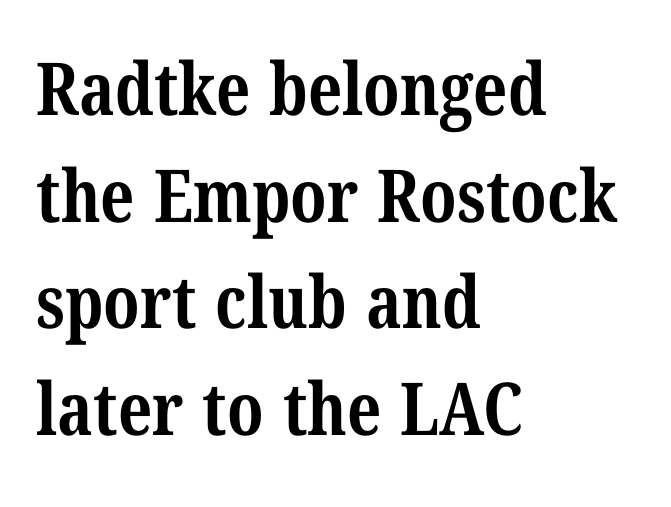
The image shows 73 px bold, condensed serif type; set left-aligned, normal line spacing (1.46x), normal letter spacing, not underlined; medium stroke contrast and a medium x-height.
